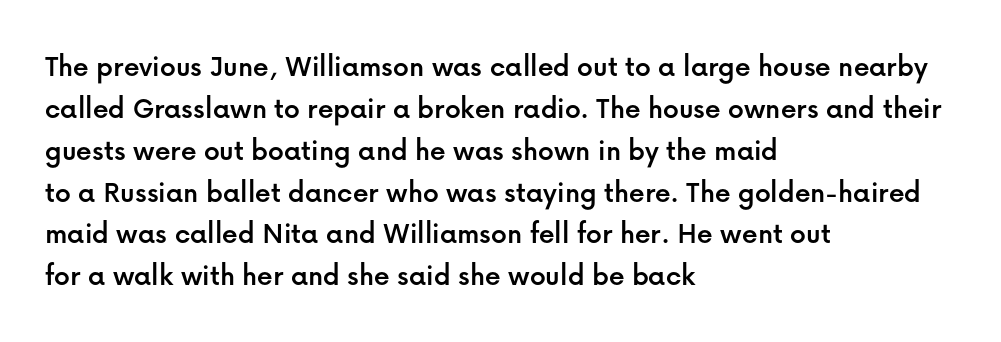
The image shows 31 px sans-serif type, upright; set left-aligned, normal line spacing (1.35x), normal letter spacing, not underlined; low stroke contrast and a medium x-height.
